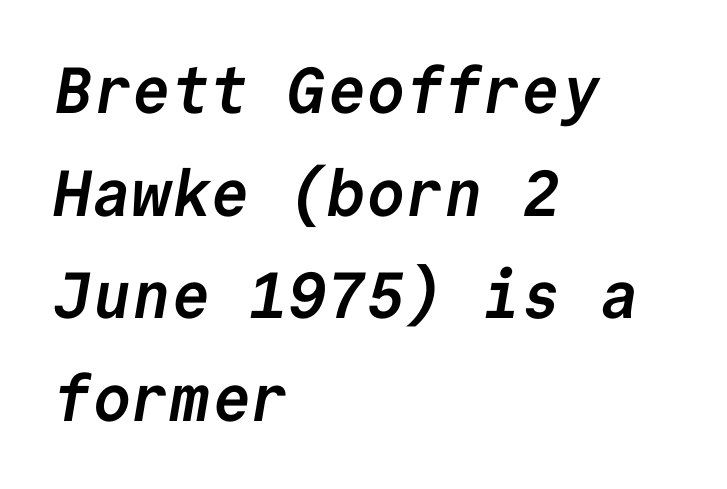
Q: Is the text bold? A: Yes.
Q: Is the typeface a serif or a sans-serif typeface? A: Sans-serif.
Q: Is the text underlined? A: No.
Q: How is the paragraph aligned? A: Left-aligned.
Q: Is the spacing between letters normal or unusually wide? A: Normal.
Q: Is the spacing between lines tight, normal or loose? A: Normal.
Q: Width (condensed, normal, or wide)? A: Normal.
Q: Stroke contrast? A: Low.
Q: x-height? A: Medium.
Q: Monospaced? A: Yes.
